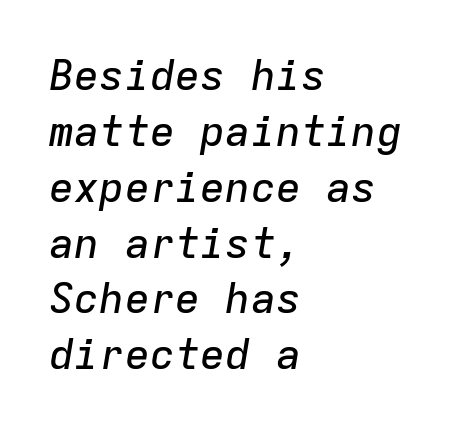
Q: Is the text italic (slanted)? A: Yes, it leans right by about 9 degrees.
Q: Is the text underlined? A: No.
Q: How is the paragraph aligned? A: Left-aligned.
Q: Is the spacing between letters normal or unusually wide? A: Normal.
Q: Is the spacing between lines tight, normal or loose? A: Normal.
Q: Width (condensed, normal, or wide)? A: Normal.
Q: Stroke contrast? A: Low.
Q: x-height? A: Medium.
Q: Monospaced? A: Yes.
